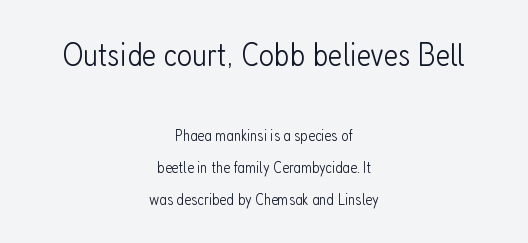
Q: Is the text bold? A: No.
Q: Is the text italic (slanted)? A: No, it is upright.
Q: Is the typeface a serif or a sans-serif typeface? A: Sans-serif.
Q: Is the text underlined? A: No.
Q: How is the paragraph aligned? A: Centered.
Q: Is the spacing between letters normal or unusually wide? A: Normal.
Q: Is the spacing between lines tight, normal or loose? A: Loose.
Q: Which block of text is set in a larger size, the first (top) or the second (bottom)? A: The first (top) one.
Q: Width (condensed, normal, or wide)? A: Condensed.
Q: Stroke contrast? A: Low.
Q: x-height? A: Medium.
Q: Monospaced? A: No.
